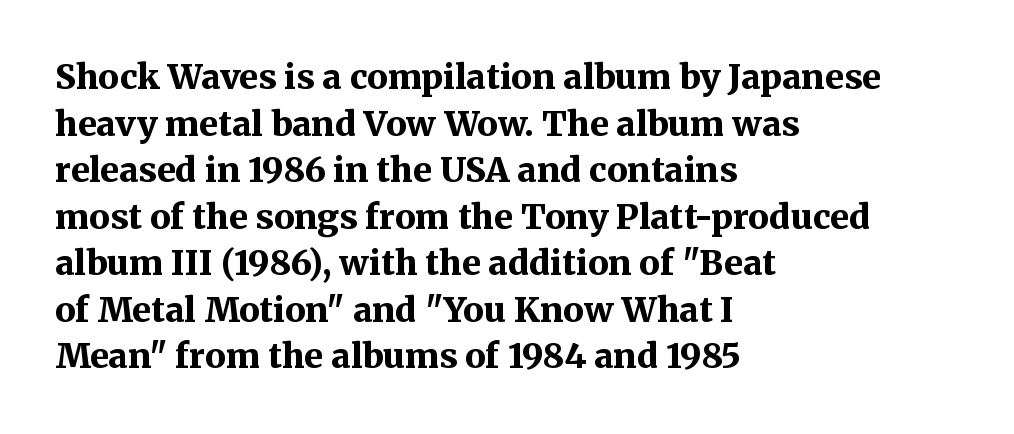
{"serif": "yes", "italic": "no", "bold": "yes", "weight": "bold", "width": "normal", "stroke_contrast": "medium", "x_height": "medium", "monospaced": "no", "underline": "no", "align": "left", "line_spacing": "normal", "line_spacing_ratio": 1.37, "letter_spacing": "normal", "letter_spacing_em": 0.0, "glyph_px": 34}
